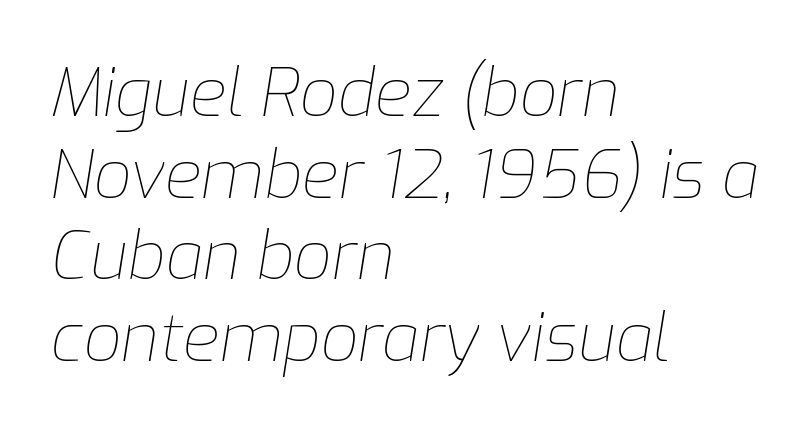
No letter is thick-stroked: the sample isn't bold. Italic? Definitely — the glyphs are oblique. In CSS terms this would be text-align: left. Type without underlining. The letterforms sit shoulder to shoulder at normal distance.
